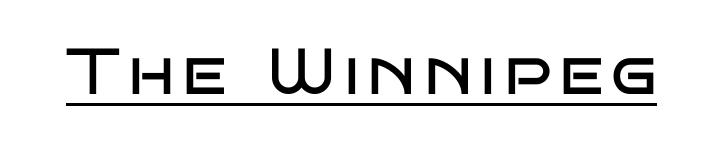
The image shows 65 px regular-weight, wide sans-serif type, upright; set underlined; low stroke contrast and a large x-height.
